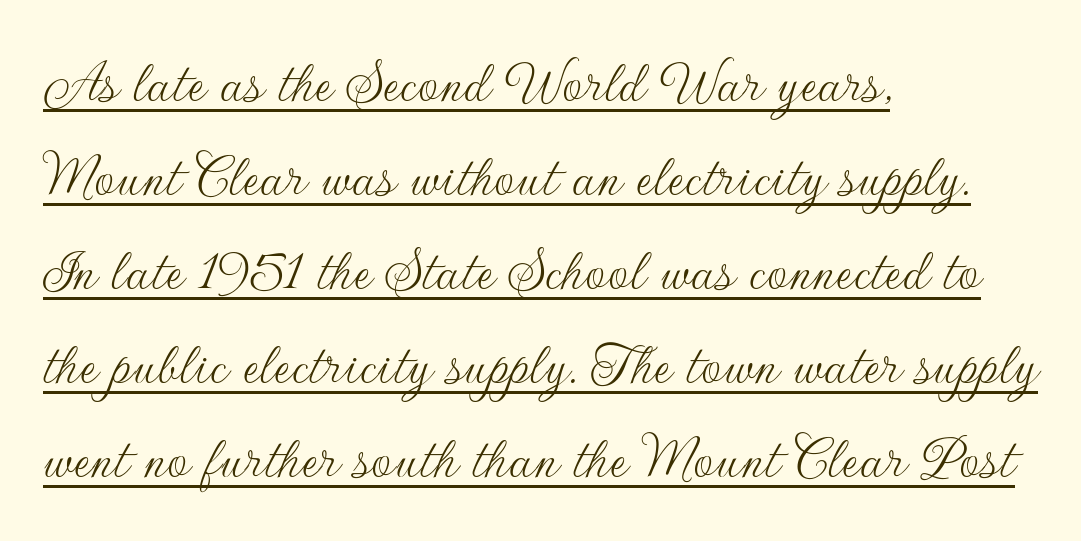
{"serif": "no", "bold": "no", "weight": "thin", "width": "normal", "stroke_contrast": "low", "x_height": "small", "monospaced": "no", "underline": "yes", "align": "left", "line_spacing": "normal", "line_spacing_ratio": 1.47, "letter_spacing": "normal", "letter_spacing_em": 0.0, "glyph_px": 64}
